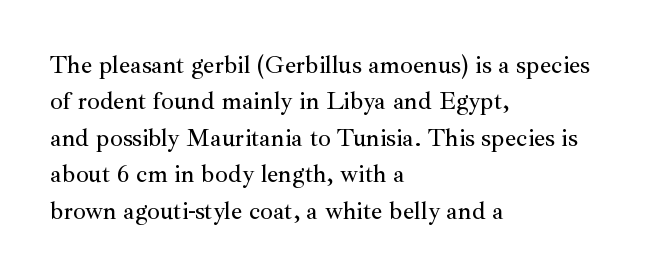
{"italic": "no", "underline": "no", "align": "left", "line_spacing": "normal", "line_spacing_ratio": 1.46, "letter_spacing": "normal", "letter_spacing_em": 0.0, "glyph_px": 25}
